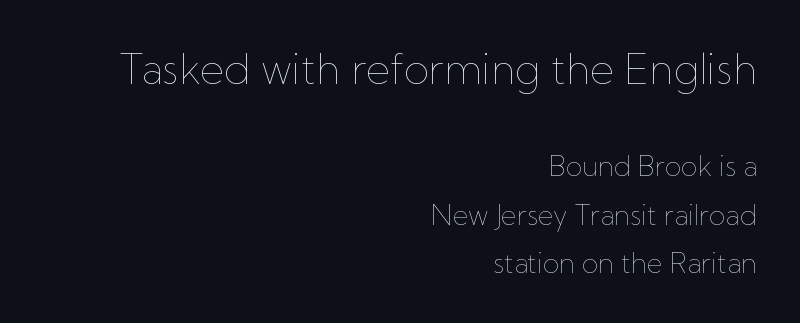
The foot of each line stays bare and open. Summary of weight: not heavy and not bold. Letter spacing: default. Proportional: the letters do not fall into vertical columns.
